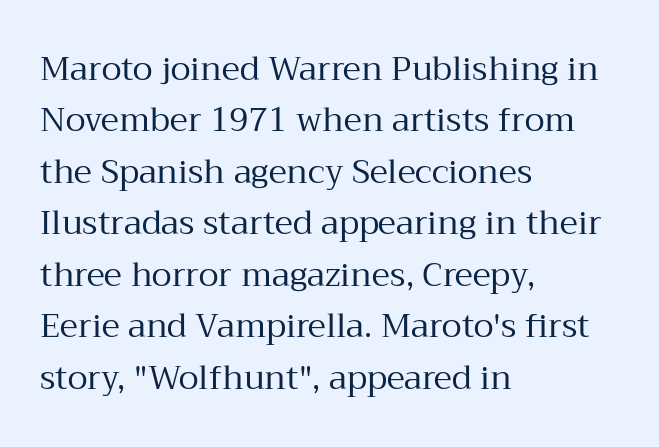
{"serif": "yes", "italic": "no", "bold": "no", "weight": "regular", "width": "normal", "stroke_contrast": "medium", "x_height": "medium", "monospaced": "no", "underline": "no", "align": "left", "line_spacing": "normal", "line_spacing_ratio": 1.56, "letter_spacing": "normal", "letter_spacing_em": 0.0, "glyph_px": 33}
